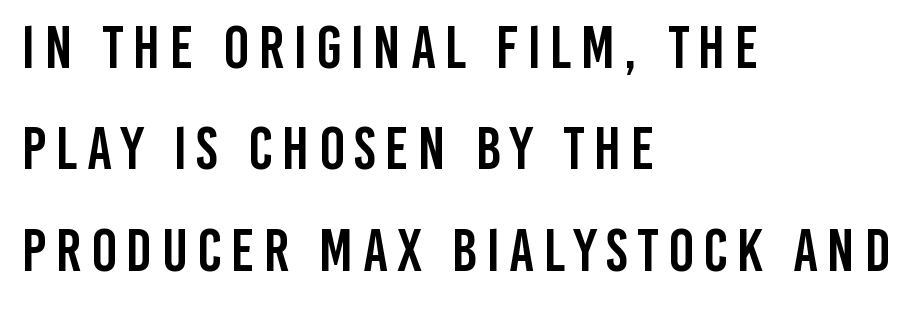
The font's upright variant was chosen for this text. Lines of text with bare space underneath. Is this a sans? Yes — the strokes have no serifs. Do the characters align in a grid? No, the font is proportional. The paragraph has a hard left edge and a soft right edge. Interline gaps are of average width in this sample.
